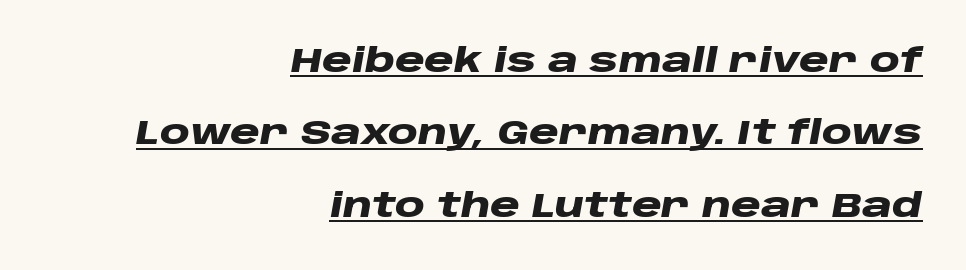
{"italic": "yes", "lean": "right", "slant_degrees": 10, "bold": "yes", "weight": "heavy", "width": "wide", "stroke_contrast": "low", "x_height": "large", "monospaced": "no", "underline": "yes", "align": "right", "line_spacing": "loose", "line_spacing_ratio": 2.13, "letter_spacing": "normal", "letter_spacing_em": 0.0, "glyph_px": 34}
